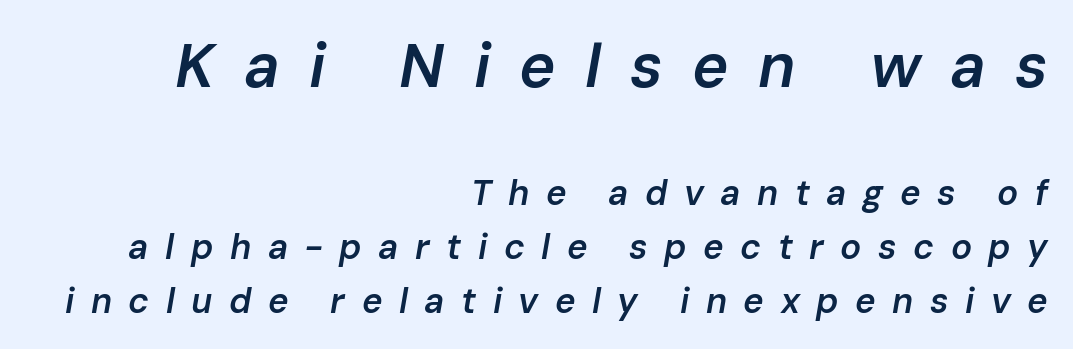
The image shows 62 px semibold type, italic (leaning right); set right-aligned, normal line spacing (1.54x), unusually wide letter spacing (+0.47 em), not underlined; the first (top) block is 1.77x larger; low stroke contrast and a medium x-height.
